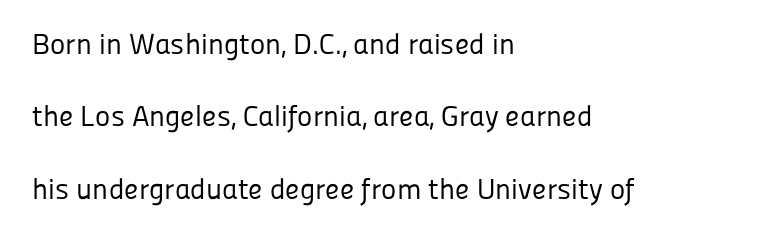
Q: Is the text bold? A: No.
Q: Is the text italic (slanted)? A: No, it is upright.
Q: Is the typeface a serif or a sans-serif typeface? A: Sans-serif.
Q: Is the text underlined? A: No.
Q: How is the paragraph aligned? A: Left-aligned.
Q: Is the spacing between letters normal or unusually wide? A: Normal.
Q: Is the spacing between lines tight, normal or loose? A: Loose.
Q: Width (condensed, normal, or wide)? A: Normal.
Q: Stroke contrast? A: Low.
Q: x-height? A: Medium.
Q: Monospaced? A: No.
